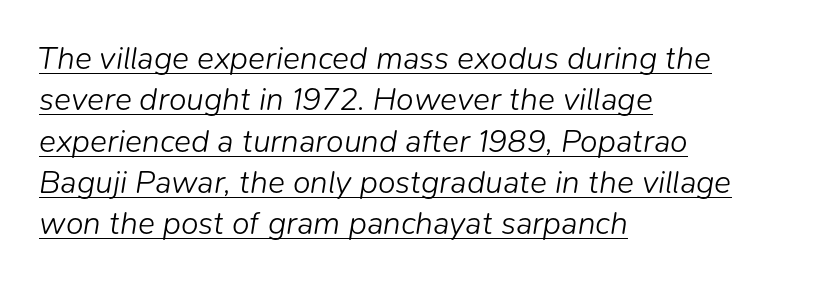
{"italic": "yes", "lean": "right", "slant_degrees": 9, "bold": "no", "weight": "light", "width": "normal", "stroke_contrast": "low", "x_height": "medium", "monospaced": "no", "underline": "yes", "align": "left", "line_spacing": "normal", "line_spacing_ratio": 1.29, "letter_spacing": "normal", "letter_spacing_em": 0.0, "glyph_px": 32}
